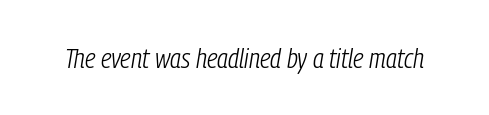
{"italic": "yes", "lean": "right", "slant_degrees": 9, "bold": "no", "weight": "light", "width": "condensed", "stroke_contrast": "low", "x_height": "medium", "monospaced": "no", "underline": "no", "letter_spacing": "normal", "letter_spacing_em": 0.0, "glyph_px": 28}
